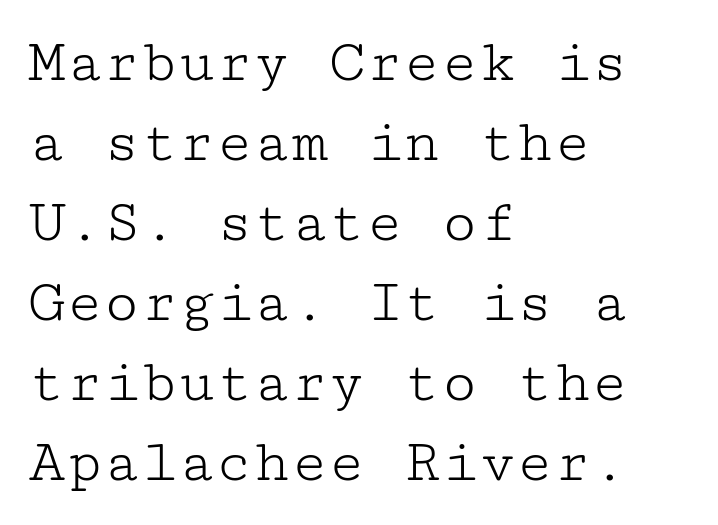
{"serif": "yes", "italic": "no", "bold": "no", "weight": "light", "width": "wide", "stroke_contrast": "low", "x_height": "medium", "underline": "no", "align": "left", "line_spacing": "normal", "line_spacing_ratio": 1.29, "letter_spacing": "normal", "letter_spacing_em": 0.0, "glyph_px": 62}
